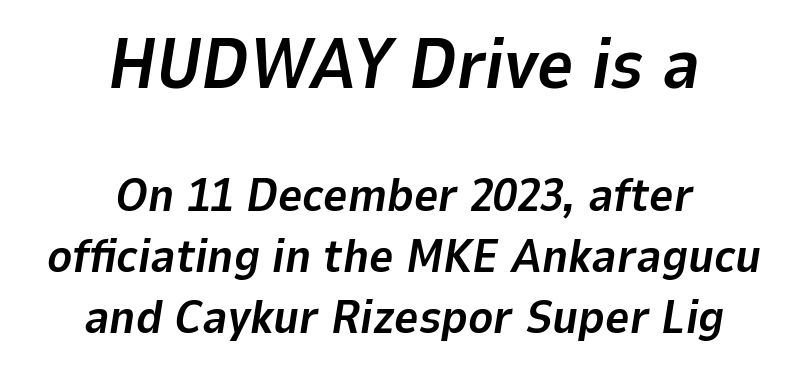
Evenly set lines give the paragraph a standard silhouette. The line texture is even and compact thanks to regular tracking. Type without underlining. The letters advance in unequal steps, a hallmark of proportional type. Observe the lean: these are italic letterforms. Alignment: centered.
